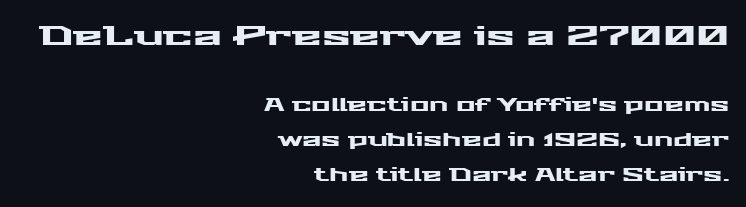
The image shows 27 px text type, upright; set right-aligned, loose line spacing (1.96x), normal letter spacing, not underlined; the first (top) block is 1.5x larger.
